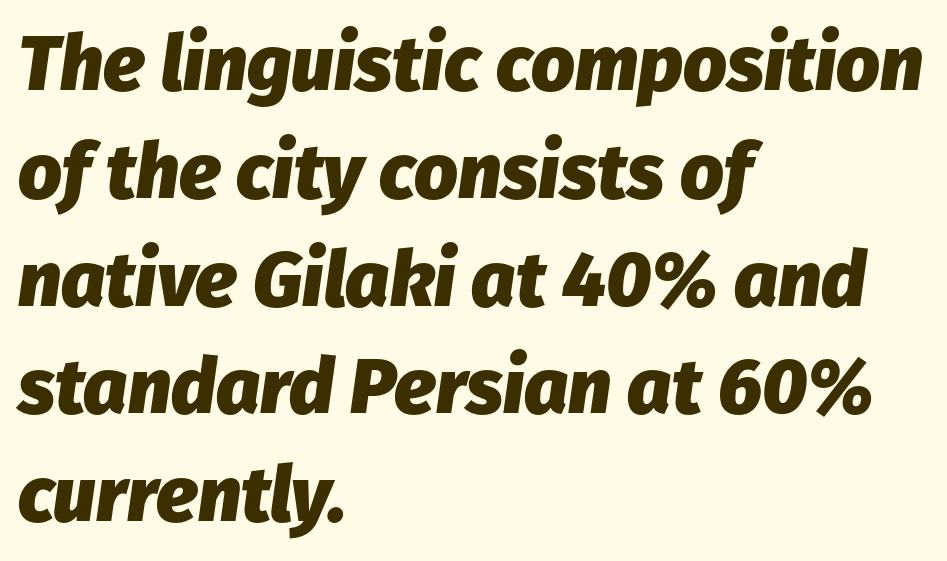
Regarding leading, the lines here are spaced in the standard way. The horizontal fit of the characters is conventional and even. The space beneath each line is pristine and unruled. When letters slant like this, we call the style italic.
